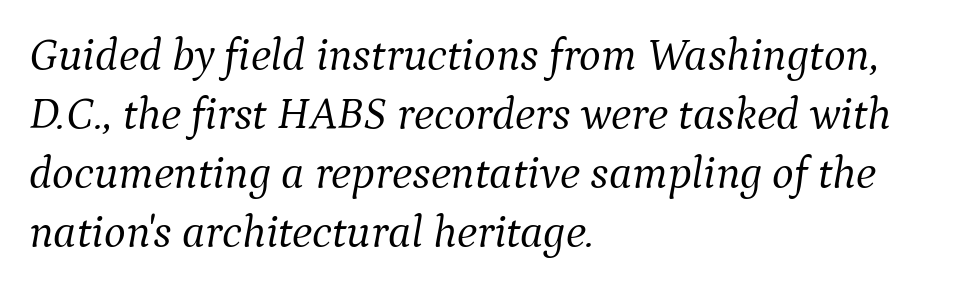
{"serif": "yes", "italic": "yes", "lean": "right", "slant_degrees": 9, "bold": "no", "weight": "light", "width": "normal", "stroke_contrast": "medium", "x_height": "medium", "monospaced": "no", "underline": "no", "align": "left", "line_spacing": "normal", "line_spacing_ratio": 1.28, "letter_spacing": "normal", "letter_spacing_em": 0.0, "glyph_px": 46}
